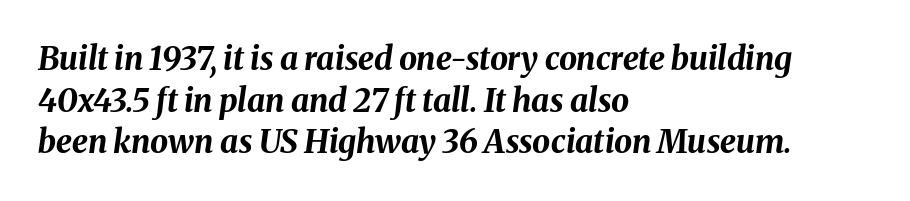
{"italic": "yes", "lean": "right", "slant_degrees": 8, "bold": "yes", "weight": "bold", "width": "normal", "stroke_contrast": "medium", "x_height": "medium", "monospaced": "no", "underline": "no", "align": "left", "line_spacing": "normal", "line_spacing_ratio": 1.3, "letter_spacing": "normal", "letter_spacing_em": 0.0, "glyph_px": 32}
